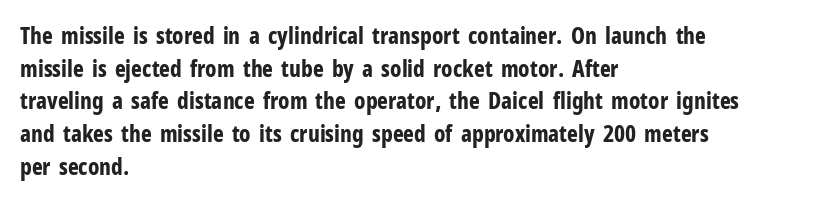
Q: Is the text bold? A: Yes.
Q: Is the text italic (slanted)? A: No, it is upright.
Q: Is the text underlined? A: No.
Q: How is the paragraph aligned? A: Left-aligned.
Q: Is the spacing between letters normal or unusually wide? A: Normal.
Q: Is the spacing between lines tight, normal or loose? A: Normal.
